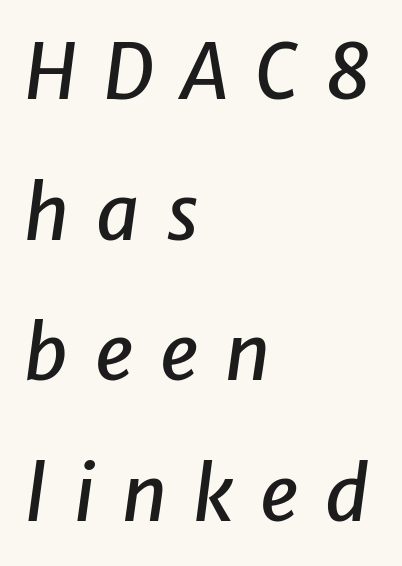
Characters are canted at an angle relative to the baseline's perpendicular. Has an underline been added? It has not. This rendering widens character spacing well past its baseline value. Horizontally, the lines are justified to the leading edge only. The letters advance in unequal steps, a hallmark of proportional type.
